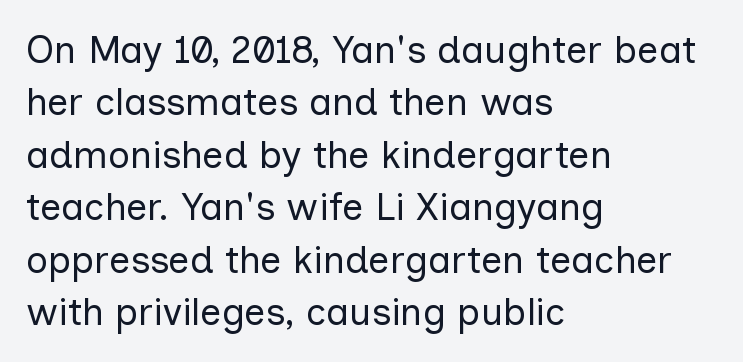
{"serif": "no", "italic": "no", "bold": "no", "weight": "regular", "width": "normal", "stroke_contrast": "low", "x_height": "medium", "monospaced": "no", "underline": "no", "align": "left", "line_spacing": "normal", "line_spacing_ratio": 1.38, "letter_spacing": "normal", "letter_spacing_em": 0.0, "glyph_px": 38}
